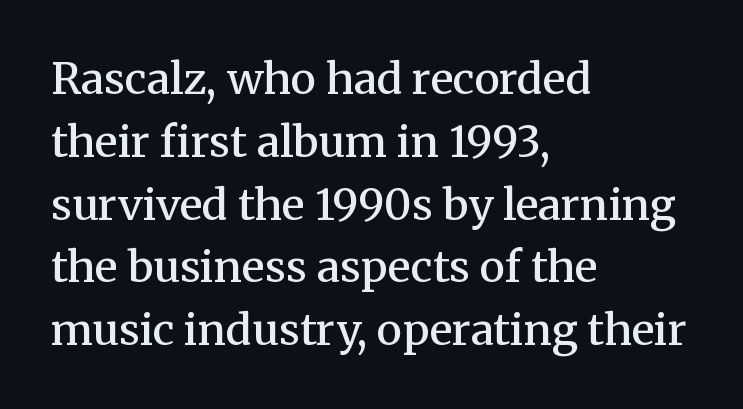
{"serif": "yes", "italic": "no", "bold": "semi", "weight": "semibold", "width": "normal", "stroke_contrast": "medium", "x_height": "medium", "monospaced": "no", "underline": "no", "align": "left", "line_spacing": "normal", "line_spacing_ratio": 1.46, "letter_spacing": "normal", "letter_spacing_em": 0.0, "glyph_px": 43}
